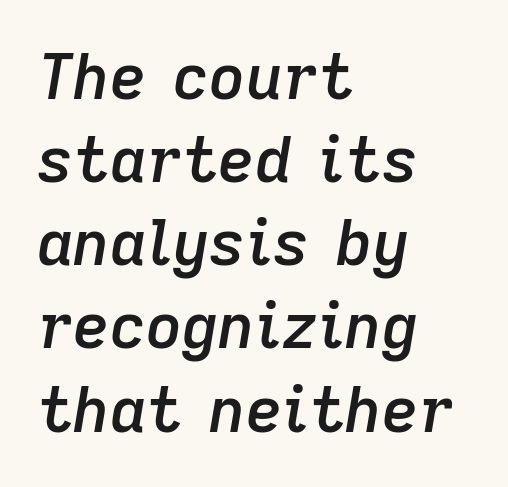
The image shows 63 px semibold type, italic (leaning right); set left-aligned, normal line spacing (1.32x), normal letter spacing, not underlined; low stroke contrast and a medium x-height.
